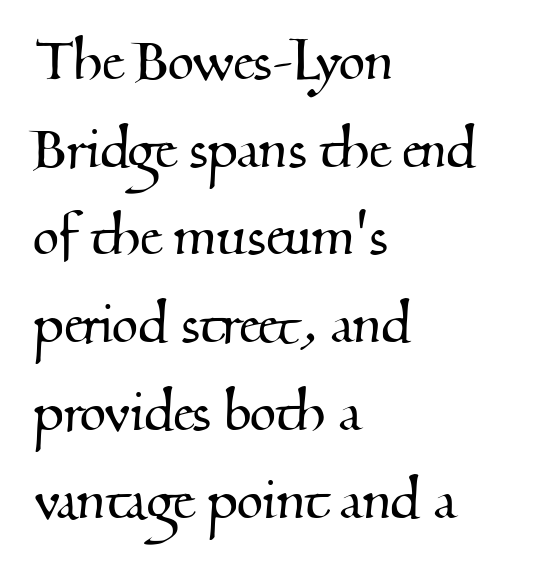
{"serif": "yes", "width": "normal", "stroke_contrast": "medium", "x_height": "small", "monospaced": "no", "underline": "no", "align": "left", "line_spacing": "normal", "line_spacing_ratio": 1.29, "letter_spacing": "normal", "letter_spacing_em": 0.0, "glyph_px": 68}
